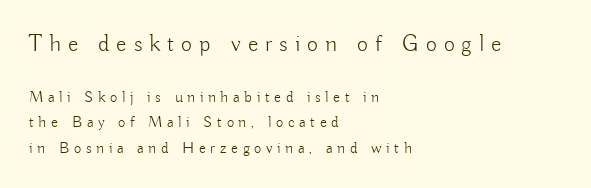
Q: Is the text bold? A: No.
Q: Is the text italic (slanted)? A: No, it is upright.
Q: Is the text underlined? A: No.
Q: How is the paragraph aligned? A: Left-aligned.
Q: Is the spacing between letters normal or unusually wide? A: Unusually wide.
Q: Is the spacing between lines tight, normal or loose? A: Normal.
Q: Which block of text is set in a larger size, the first (top) or the second (bottom)? A: The first (top) one.
